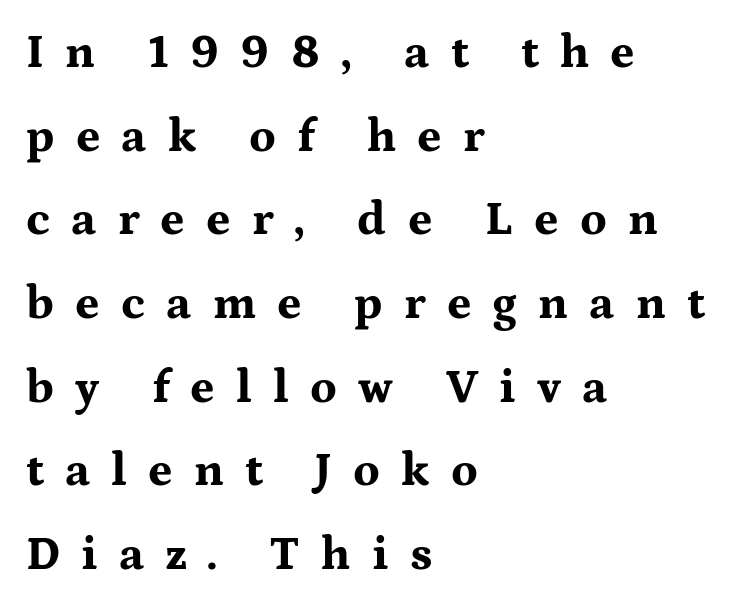
Q: Is the text bold? A: Yes.
Q: Is the text italic (slanted)? A: No, it is upright.
Q: Is the typeface a serif or a sans-serif typeface? A: Serif.
Q: Is the text underlined? A: No.
Q: How is the paragraph aligned? A: Left-aligned.
Q: Is the spacing between letters normal or unusually wide? A: Unusually wide.
Q: Width (condensed, normal, or wide)? A: Wide.
Q: Stroke contrast? A: Medium.
Q: x-height? A: Medium.
Q: Monospaced? A: No.
